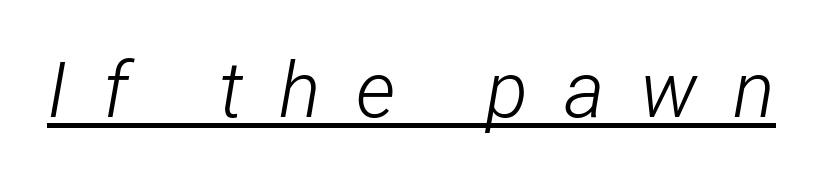
{"italic": "yes", "lean": "right", "slant_degrees": 12, "bold": "no", "weight": "light", "width": "condensed", "stroke_contrast": "low", "x_height": "medium", "monospaced": "no", "underline": "yes", "letter_spacing": "wide", "letter_spacing_em": 0.46, "glyph_px": 78}
